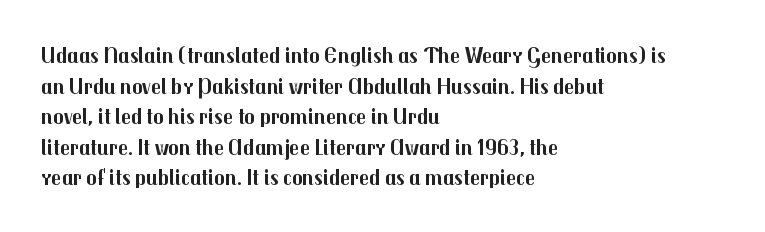
The image shows 22 px bold type, upright; set left-aligned, normal line spacing (1.39x), normal letter spacing, not underlined.
